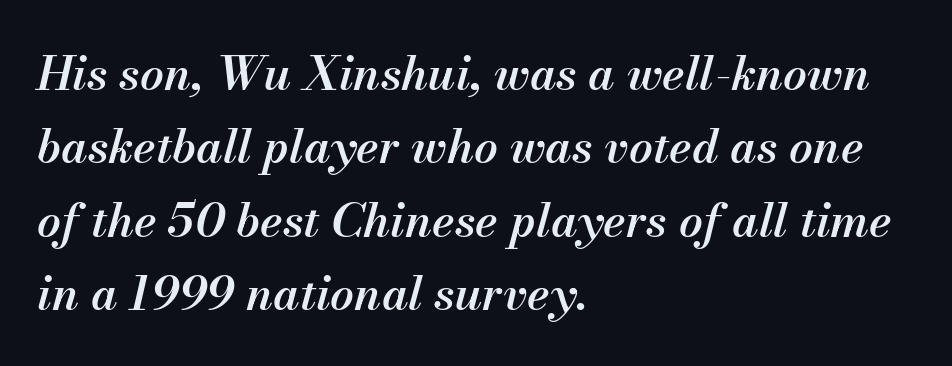
Q: Is the text bold? A: Semi-bold.
Q: Is the text italic (slanted)? A: Yes, it leans right by about 13 degrees.
Q: Is the text underlined? A: No.
Q: How is the paragraph aligned? A: Left-aligned.
Q: Is the spacing between letters normal or unusually wide? A: Normal.
Q: Is the spacing between lines tight, normal or loose? A: Normal.
Q: Width (condensed, normal, or wide)? A: Normal.
Q: Stroke contrast? A: Medium.
Q: x-height? A: Small.
Q: Monospaced? A: No.
